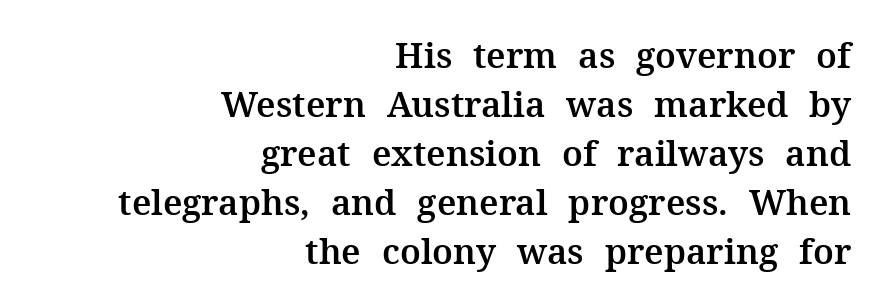
{"serif": "yes", "italic": "no", "width": "normal", "stroke_contrast": "medium", "x_height": "medium", "monospaced": "no", "underline": "no", "align": "right", "line_spacing": "normal", "line_spacing_ratio": 1.4, "letter_spacing": "normal", "letter_spacing_em": 0.0, "glyph_px": 35}
